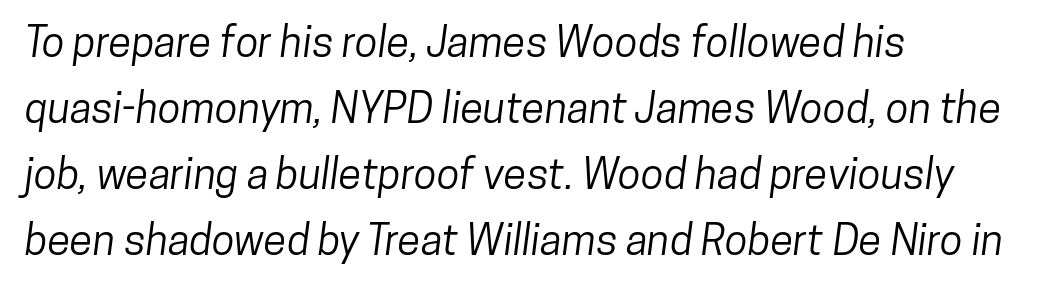
The image shows 42 px condensed sans-serif type; set left-aligned, normal line spacing (1.57x), normal letter spacing, not underlined; low stroke contrast and a medium x-height.
